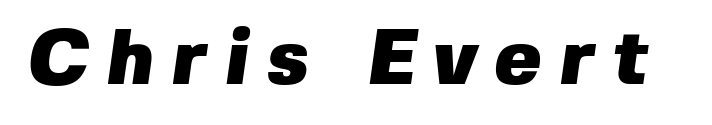
{"serif": "no", "bold": "yes", "weight": "heavy", "width": "normal", "stroke_contrast": "low", "x_height": "medium", "monospaced": "no", "underline": "no", "letter_spacing": "wide", "letter_spacing_em": 0.23, "glyph_px": 78}
